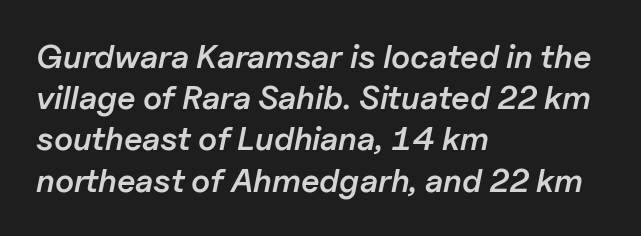
{"italic": "yes", "lean": "right", "slant_degrees": 11, "bold": "semi", "weight": "semibold", "width": "normal", "stroke_contrast": "low", "x_height": "medium", "monospaced": "no", "underline": "no", "align": "left", "line_spacing": "normal", "line_spacing_ratio": 1.25, "letter_spacing": "normal", "letter_spacing_em": 0.0, "glyph_px": 33}
